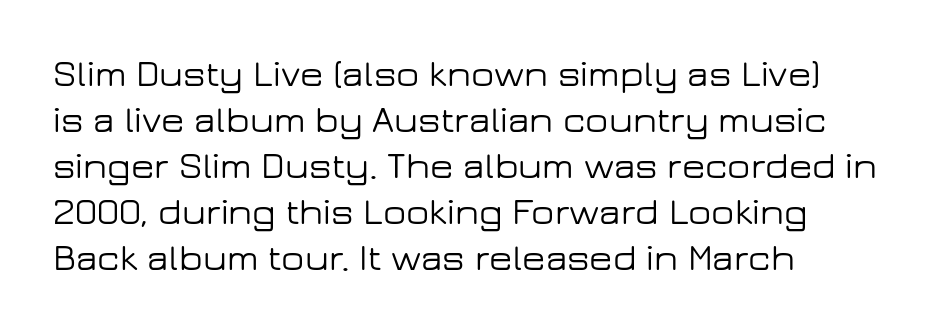
Q: Is the text italic (slanted)? A: No, it is upright.
Q: Is the typeface a serif or a sans-serif typeface? A: Sans-serif.
Q: Is the text underlined? A: No.
Q: How is the paragraph aligned? A: Left-aligned.
Q: Is the spacing between letters normal or unusually wide? A: Normal.
Q: Width (condensed, normal, or wide)? A: Wide.
Q: Stroke contrast? A: Low.
Q: x-height? A: Medium.
Q: Monospaced? A: No.
